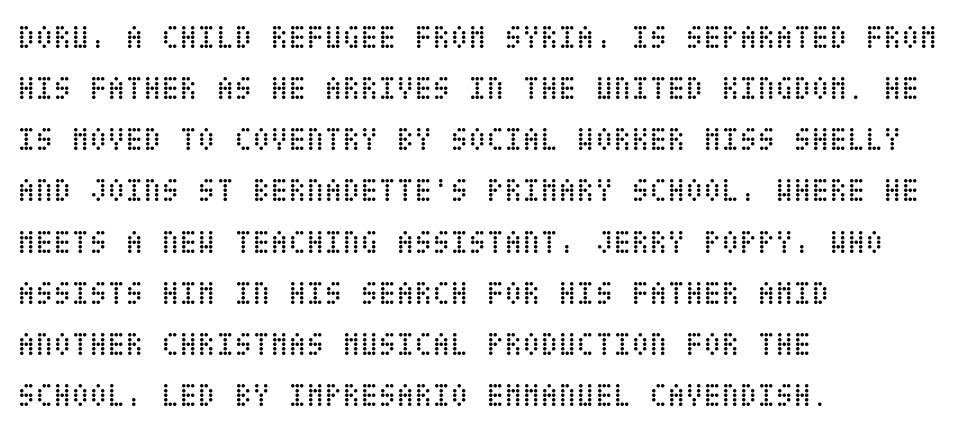
A typesetter would call this leading conventional body-copy spacing. This sample uses an upright cut, with every glyph sitting square on the baseline. These lines stack with their left ends in a neat column. The horizontal fit of the characters is conventional and even. Unmarked baselines from the first word to the last.
